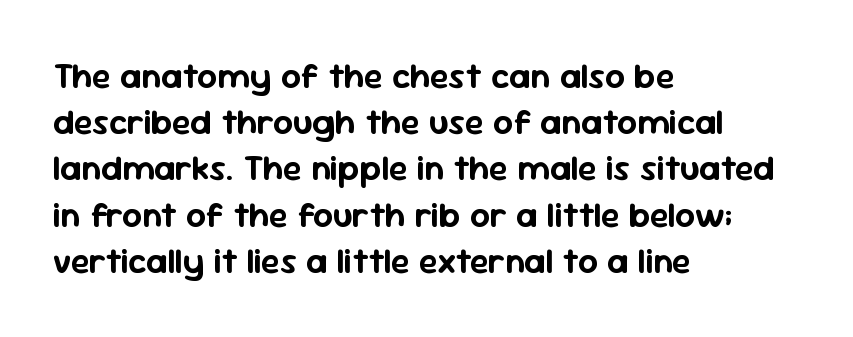
{"serif": "no", "italic": "no", "width": "normal", "stroke_contrast": "low", "x_height": "medium", "monospaced": "no", "underline": "no", "align": "left", "line_spacing": "normal", "line_spacing_ratio": 1.32, "letter_spacing": "normal", "letter_spacing_em": 0.0, "glyph_px": 35}
